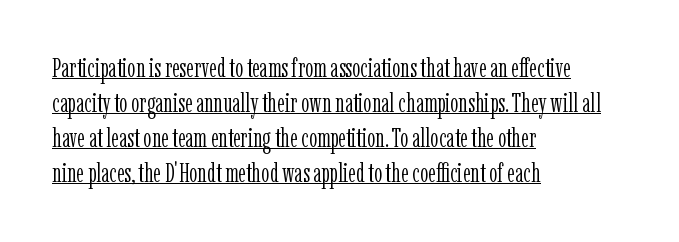
Q: Is the text bold? A: No.
Q: Is the text italic (slanted)? A: No, it is upright.
Q: Is the text underlined? A: Yes.
Q: How is the paragraph aligned? A: Left-aligned.
Q: Is the spacing between letters normal or unusually wide? A: Normal.
Q: Is the spacing between lines tight, normal or loose? A: Normal.
